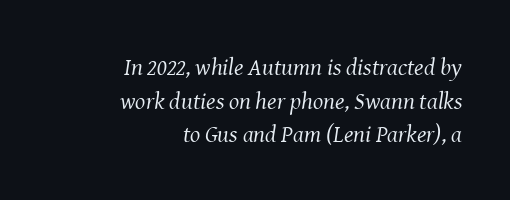
Lines of text with bare space underneath. The setting favours the right margin, as signatures and pull-quotes sometimes do. The vertical gap from one line to the next is medium. The characters are drawn with everyday or finer stroke widths. Is the type slanted? Yes — the strokes lean at a clear angle.
